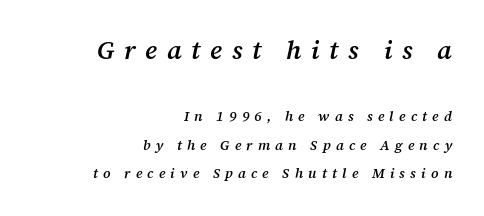
{"italic": "yes", "lean": "right", "slant_degrees": 12, "bold": "semi", "underline": "no", "align": "right", "line_spacing": "loose", "line_spacing_ratio": 2.05, "letter_spacing": "wide", "letter_spacing_em": 0.37, "larger_block": "first", "size_ratio": 1.86, "glyph_px": 26}
